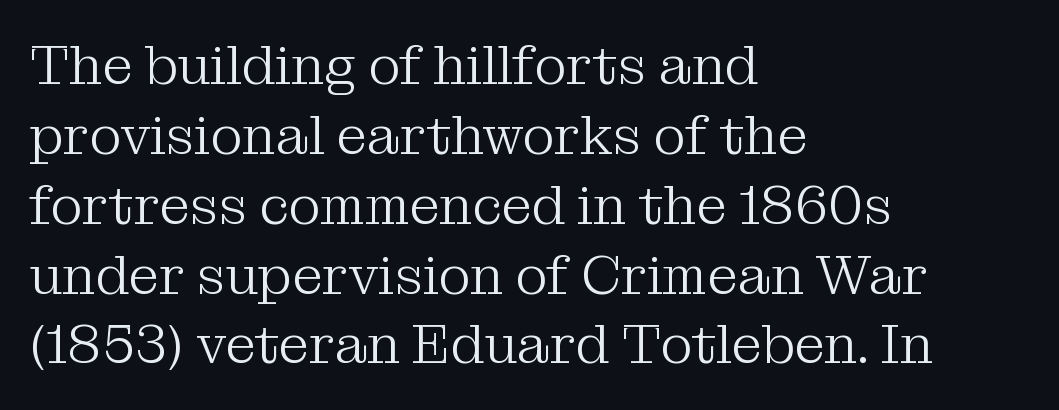
The image shows 55 px light serif type, upright; set left-aligned, normal line spacing (1.27x), normal letter spacing, not underlined; medium stroke contrast and a medium x-height.
